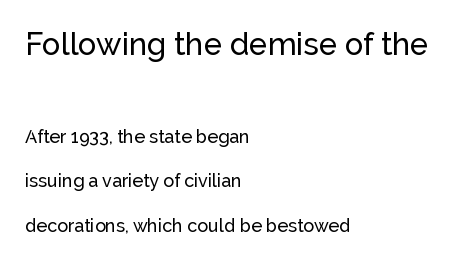
The image shows 31 px sans-serif type, upright; set left-aligned, loose line spacing (2.46x), normal letter spacing, not underlined; the first (top) block is 1.72x larger; low stroke contrast and a medium x-height.
